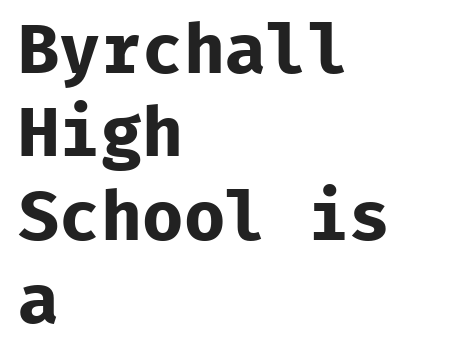
Q: Is the text bold? A: Yes.
Q: Is the text italic (slanted)? A: No, it is upright.
Q: Is the typeface a serif or a sans-serif typeface? A: Sans-serif.
Q: Is the text underlined? A: No.
Q: How is the paragraph aligned? A: Left-aligned.
Q: Is the spacing between letters normal or unusually wide? A: Normal.
Q: Width (condensed, normal, or wide)? A: Normal.
Q: Stroke contrast? A: Low.
Q: x-height? A: Medium.
Q: Monospaced? A: Yes.
